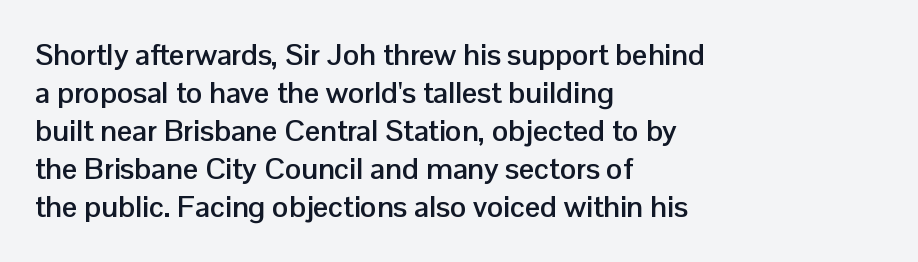
The image shows 30 px semibold sans-serif type, upright; set left-aligned, normal line spacing (1.27x), normal letter spacing, not underlined; low stroke contrast and a medium x-height.
